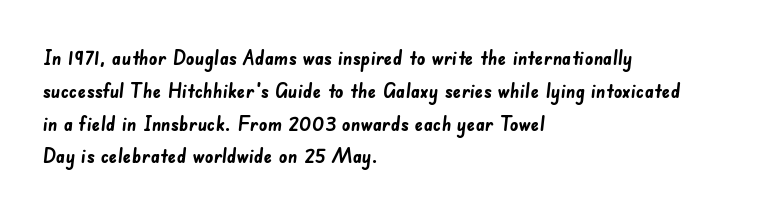
The image shows 21 px bold type; set left-aligned, normal line spacing (1.56x), normal letter spacing, not underlined.
